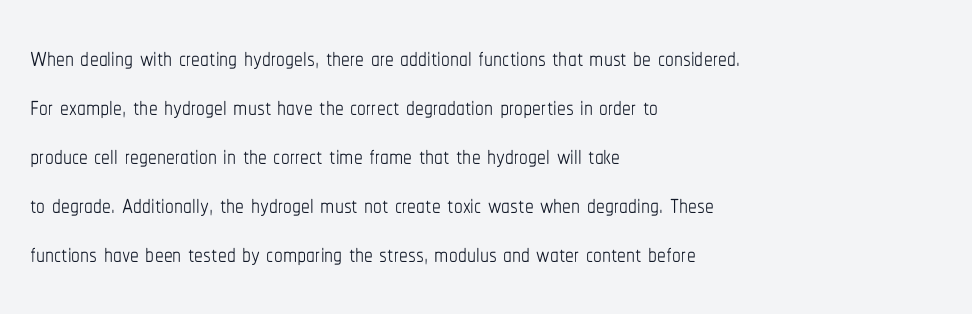
{"italic": "no", "bold": "no", "weight": "thin", "width": "condensed", "stroke_contrast": "low", "x_height": "medium", "monospaced": "no", "underline": "no", "align": "left", "line_spacing": "normal", "line_spacing_ratio": 1.4, "letter_spacing": "normal", "letter_spacing_em": 0.0, "glyph_px": 35}
